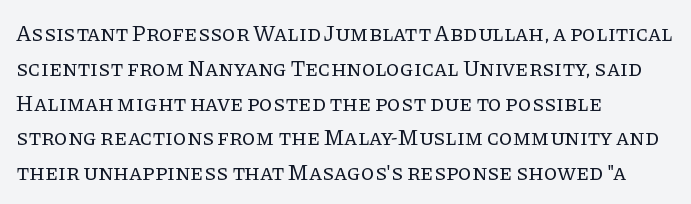
All the whitespace from short lines collects on the right. No extra tracking has been applied to these lines. Characters remain perfectly vertical along every line. The space beneath each line is pristine and unruled. Vertical stems look standard width or narrower in stroke.
